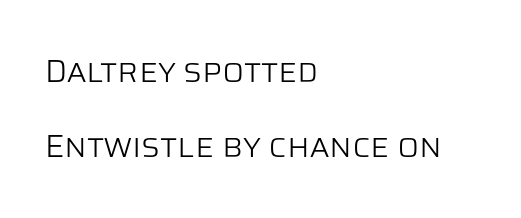
Each new line begins a long way beneath the previous one. In terms of letterspacing, this is plain default setting. The letters stand straight up with perfectly vertical stems. Spacing verdict: proportional, widths tailored to each character. The strokes are not fattened; the text isn't bold. The compositor pushed each line to the left boundary.
